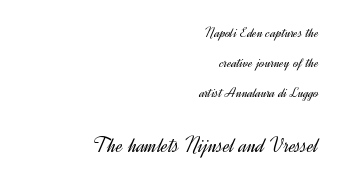
Q: Is the text bold? A: No.
Q: Is the text italic (slanted)? A: Yes.
Q: Is the text underlined? A: No.
Q: How is the paragraph aligned? A: Right-aligned.
Q: Is the spacing between letters normal or unusually wide? A: Normal.
Q: Is the spacing between lines tight, normal or loose? A: Loose.
Q: Which block of text is set in a larger size, the first (top) or the second (bottom)? A: The second (bottom) one.
